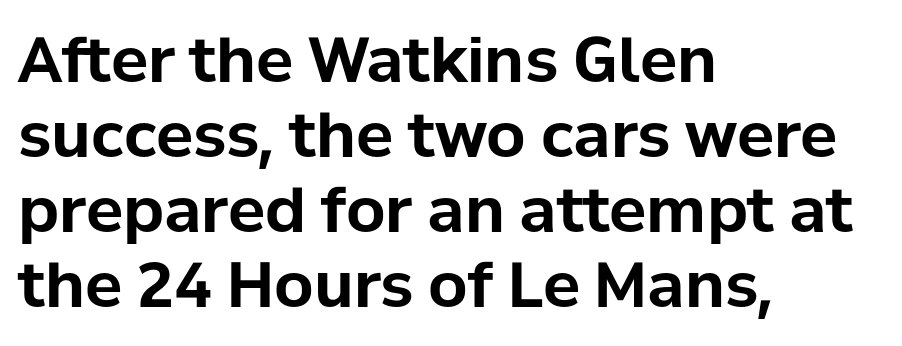
The image shows 62 px bold sans-serif type, upright; set left-aligned, line spacing 1.21x, normal letter spacing, not underlined; low stroke contrast and a medium x-height.
